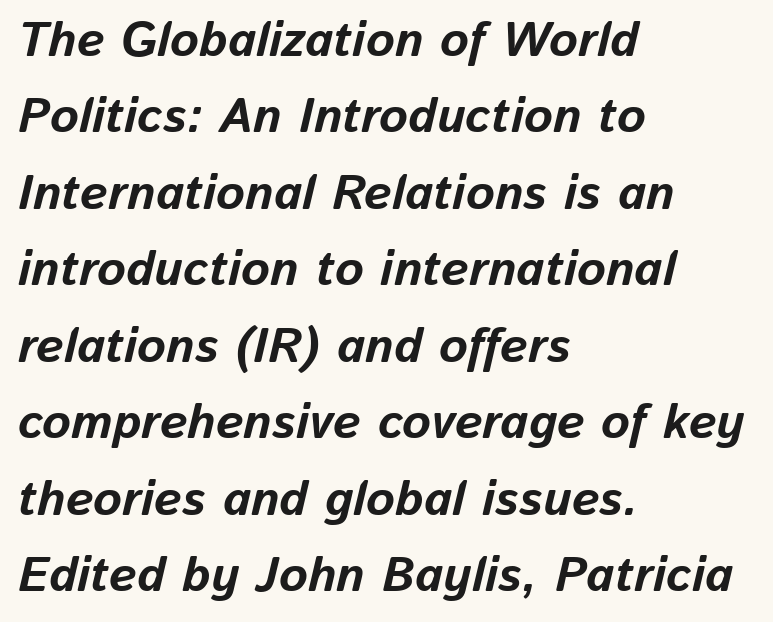
{"italic": "yes", "lean": "right", "slant_degrees": 13, "bold": "yes", "weight": "bold", "width": "normal", "stroke_contrast": "low", "x_height": "medium", "monospaced": "no", "underline": "no", "align": "left", "line_spacing": "normal", "line_spacing_ratio": 1.56, "letter_spacing": "normal", "letter_spacing_em": 0.0, "glyph_px": 49}
